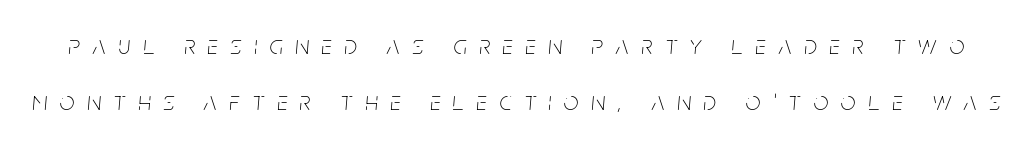
Widely set lines give the paragraph a tall, airy silhouette. Words appear elongated and porous because spacing is wide. Weight: regular or lighter. Notice how the stems are inclined rather than vertical — that's the hallmark of italics.
